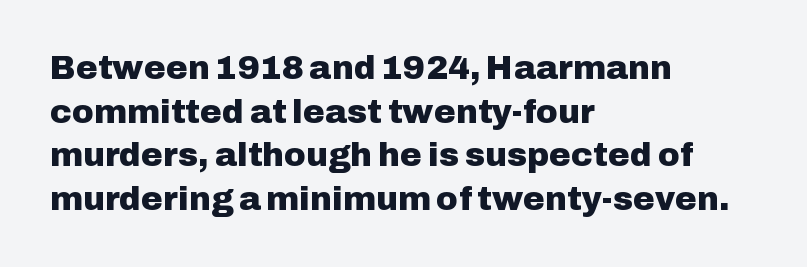
{"serif": "no", "italic": "no", "bold": "yes", "weight": "heavy", "width": "normal", "stroke_contrast": "low", "x_height": "medium", "monospaced": "no", "underline": "no", "align": "left", "line_spacing": "normal", "line_spacing_ratio": 1.32, "letter_spacing": "normal", "letter_spacing_em": 0.0, "glyph_px": 33}
